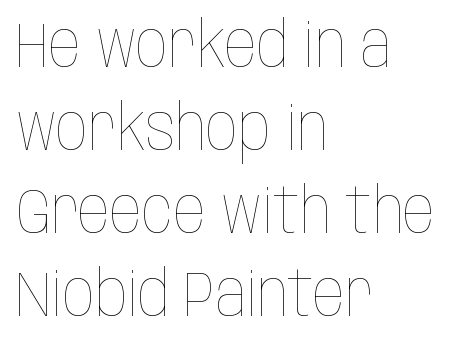
{"italic": "no", "bold": "no", "weight": "thin", "width": "condensed", "stroke_contrast": "low", "x_height": "large", "monospaced": "no", "underline": "no", "align": "left", "line_spacing": "normal", "line_spacing_ratio": 1.32, "letter_spacing": "normal", "letter_spacing_em": 0.0, "glyph_px": 63}
